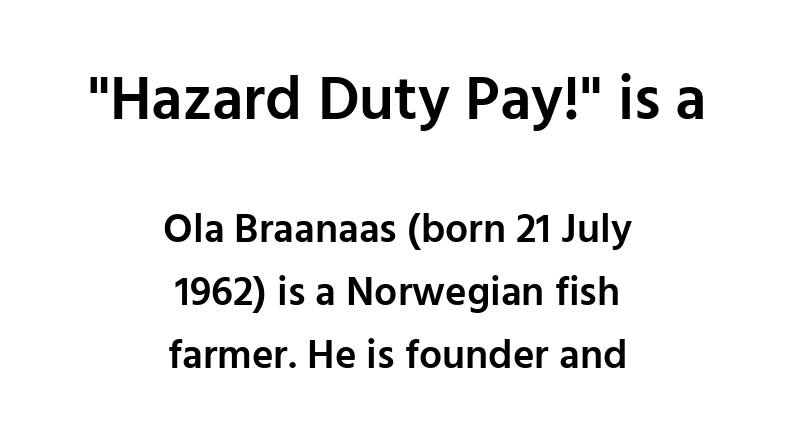
The image shows 62 px semibold sans-serif type, upright; set centered, normal line spacing (1.53x), normal letter spacing, not underlined; the first (top) block is 1.51x larger; low stroke contrast and a medium x-height.
